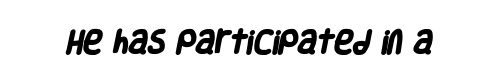
The image shows 26 px bold type; set normal letter spacing, not underlined.
